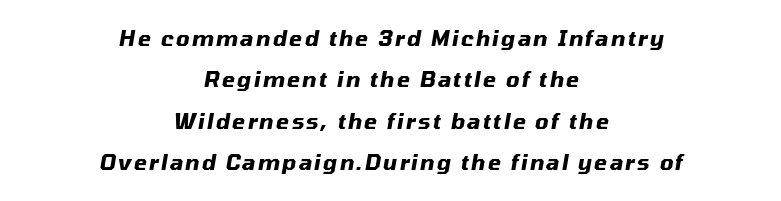
The image shows 21 px bold type, italic (leaning right); set centered, loose line spacing (1.97x), not underlined.
